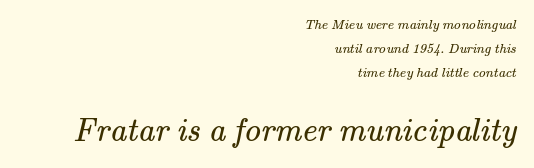
{"serif": "yes", "bold": "no", "weight": "regular", "width": "normal", "stroke_contrast": "medium", "x_height": "small", "monospaced": "no", "underline": "no", "align": "right", "line_spacing": "normal", "line_spacing_ratio": 1.7, "letter_spacing": "normal", "letter_spacing_em": 0.0, "larger_block": "second", "size_ratio": 2.36, "glyph_px": 33}
